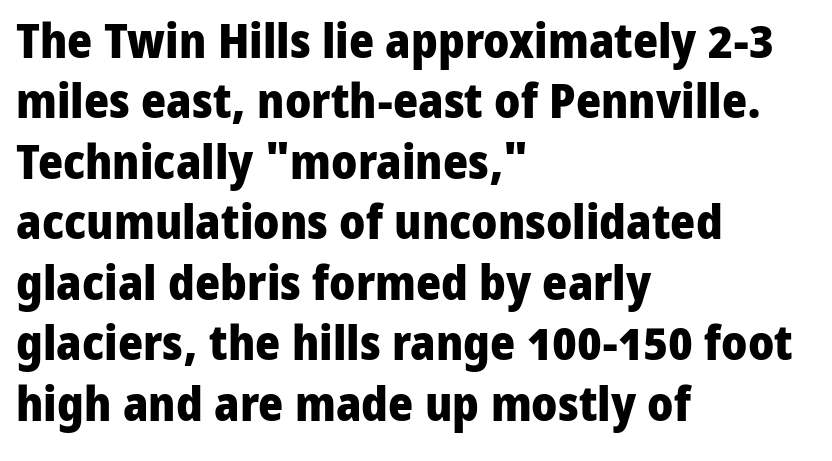
{"serif": "no", "italic": "no", "bold": "yes", "weight": "heavy", "width": "normal", "stroke_contrast": "low", "x_height": "medium", "monospaced": "no", "underline": "no", "align": "left", "line_spacing": "normal", "line_spacing_ratio": 1.26, "letter_spacing": "normal", "letter_spacing_em": 0.0, "glyph_px": 48}
